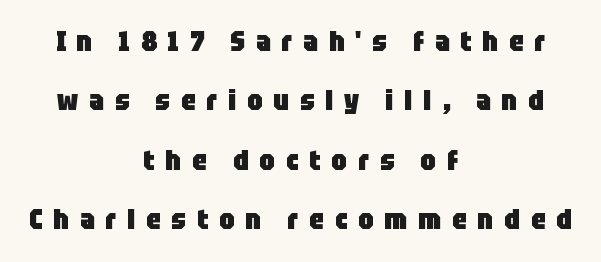
These lines were composed using upright roman letters. The tracking jumps out immediately: characters are airy and widely separated. Typographically, this falls in the sans-serif category. The rendering uses natural spacing where letterforms have individual widths. Underlining? Definitely not there. This is heavy type, rendered in bold.
